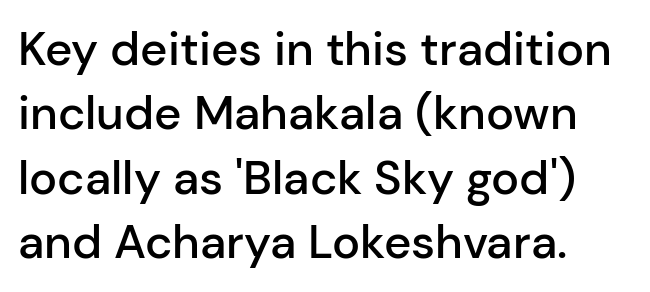
The image shows 47 px semibold sans-serif type, upright; set left-aligned, normal line spacing (1.37x), normal letter spacing, not underlined; low stroke contrast and a medium x-height.
